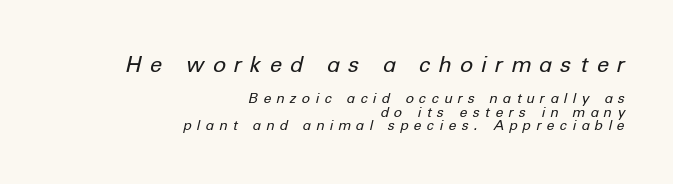
The image shows 22 px text type, italic (leaning right); set right-aligned, tight line spacing (0.97x), unusually wide letter spacing (+0.4 em), not underlined; the first (top) block is 1.57x larger.
